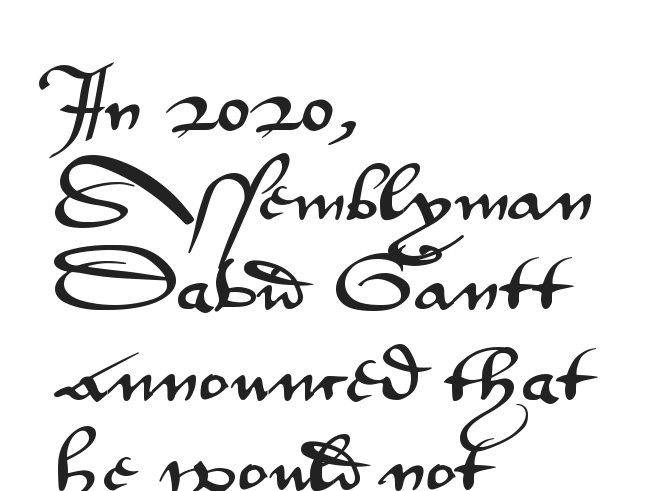
Q: Is the text italic (slanted)? A: Yes.
Q: Is the typeface a serif or a sans-serif typeface? A: Sans-serif.
Q: Is the text underlined? A: No.
Q: How is the paragraph aligned? A: Left-aligned.
Q: Is the spacing between letters normal or unusually wide? A: Normal.
Q: Is the spacing between lines tight, normal or loose? A: Normal.
Q: Width (condensed, normal, or wide)? A: Wide.
Q: Stroke contrast? A: Medium.
Q: x-height? A: Small.
Q: Monospaced? A: No.
